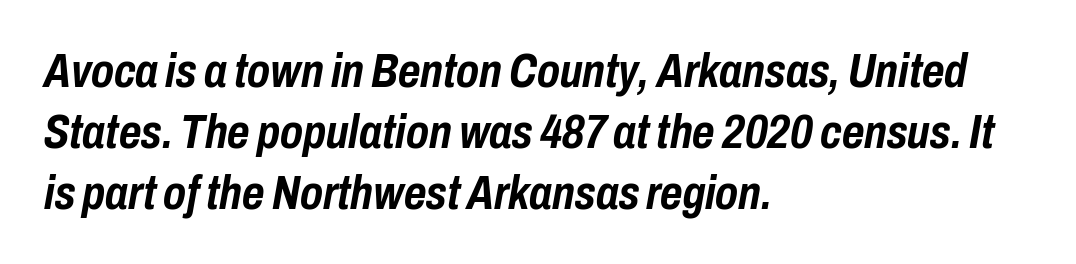
Q: Is the text bold? A: Yes.
Q: Is the text italic (slanted)? A: Yes, it leans right by about 10 degrees.
Q: Is the text underlined? A: No.
Q: How is the paragraph aligned? A: Left-aligned.
Q: Is the spacing between letters normal or unusually wide? A: Normal.
Q: Is the spacing between lines tight, normal or loose? A: Normal.
Q: Width (condensed, normal, or wide)? A: Condensed.
Q: Stroke contrast? A: Low.
Q: x-height? A: Medium.
Q: Monospaced? A: No.
